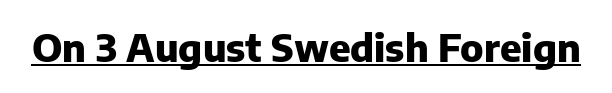
Q: Is the text bold? A: Yes.
Q: Is the text italic (slanted)? A: No, it is upright.
Q: Is the typeface a serif or a sans-serif typeface? A: Sans-serif.
Q: Is the text underlined? A: Yes.
Q: Is the spacing between letters normal or unusually wide? A: Normal.
Q: Width (condensed, normal, or wide)? A: Normal.
Q: Stroke contrast? A: Low.
Q: x-height? A: Medium.
Q: Monospaced? A: No.
